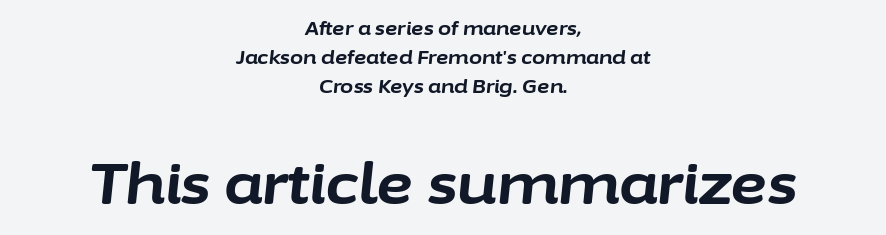
{"italic": "yes", "lean": "right", "slant_degrees": 6, "bold": "yes", "weight": "bold", "width": "normal", "stroke_contrast": "low", "x_height": "medium", "monospaced": "no", "underline": "no", "align": "center", "line_spacing": "normal", "line_spacing_ratio": 1.53, "letter_spacing": "normal", "letter_spacing_em": 0.0, "larger_block": "second", "size_ratio": 3.0, "glyph_px": 57}
